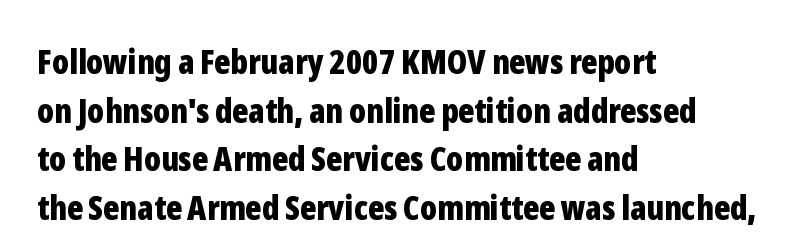
{"serif": "no", "italic": "no", "bold": "yes", "weight": "bold", "width": "condensed", "stroke_contrast": "low", "x_height": "medium", "monospaced": "no", "underline": "no", "align": "left", "line_spacing": "normal", "line_spacing_ratio": 1.43, "letter_spacing": "normal", "letter_spacing_em": 0.0, "glyph_px": 34}
